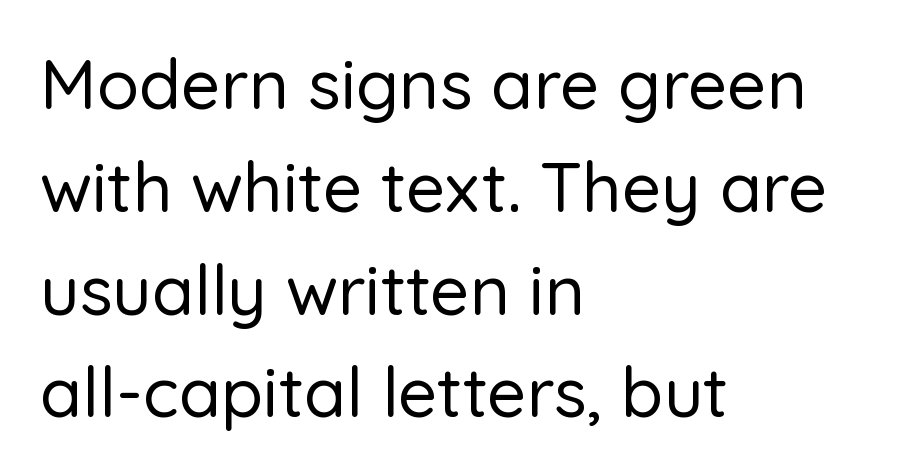
Style check: upright. You could not count columns in this text — the font is proportionally spaced. A normal amount of white space separates one row of letters from the next. Observe the absence of serifs on each vertical stroke in this sample.
